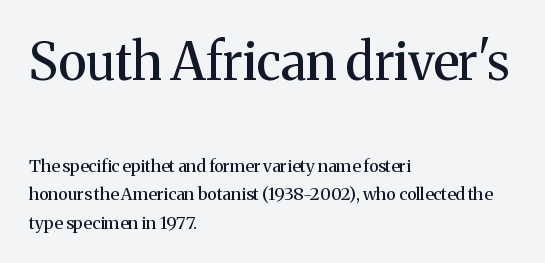
The image shows 51 px serif type, upright; set left-aligned, normal line spacing (1.67x), normal letter spacing, not underlined; the first (top) block is 3.0x larger; medium stroke contrast and a medium x-height.
